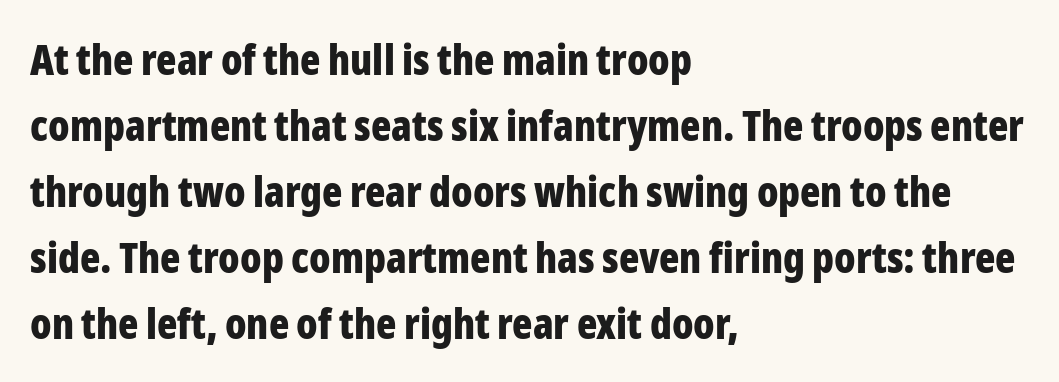
Spacing verdict: proportional, widths tailored to each character. Clear beneath every line of the passage. Compared with typical body copy, the letter spacing here is the same. The text was rendered using a sans face with plain stroke endings. The passage shown is emphatically bold. One glance says typical: line gaps are just what's usual.
